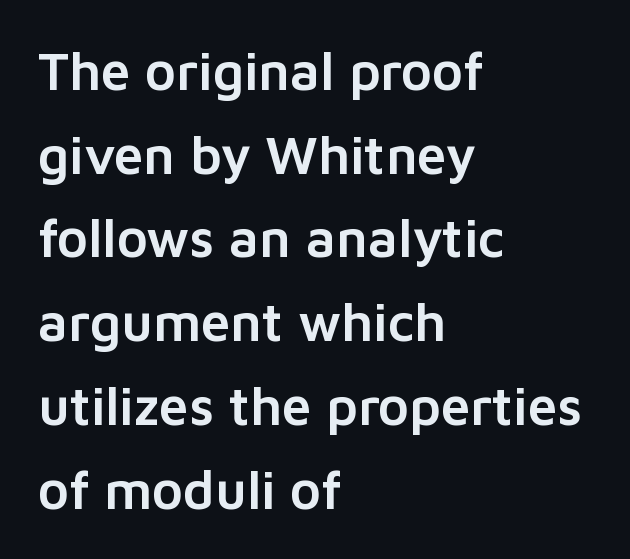
Q: Is the text italic (slanted)? A: No, it is upright.
Q: Is the typeface a serif or a sans-serif typeface? A: Sans-serif.
Q: Is the text underlined? A: No.
Q: How is the paragraph aligned? A: Left-aligned.
Q: Is the spacing between letters normal or unusually wide? A: Normal.
Q: Is the spacing between lines tight, normal or loose? A: Normal.
Q: Width (condensed, normal, or wide)? A: Normal.
Q: Stroke contrast? A: Low.
Q: x-height? A: Medium.
Q: Monospaced? A: No.
